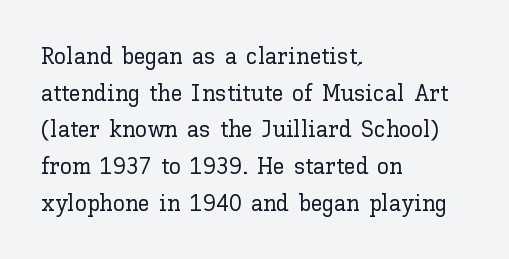
Q: Is the text italic (slanted)? A: No, it is upright.
Q: Is the text underlined? A: No.
Q: How is the paragraph aligned? A: Left-aligned.
Q: Is the spacing between letters normal or unusually wide? A: Normal.
Q: Is the spacing between lines tight, normal or loose? A: Normal.
